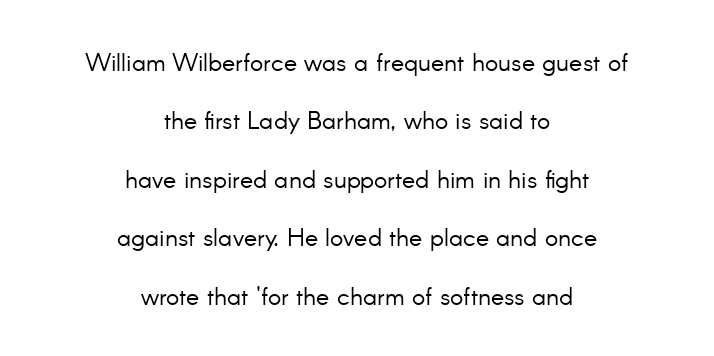
The gaps between neighbouring characters are ordinary and unremarkable. Every stem runs plumb, perpendicular to the baseline. The rag falls on both sides of this text block equally. Line spacing here is loose. The area under the type is left untouched.
